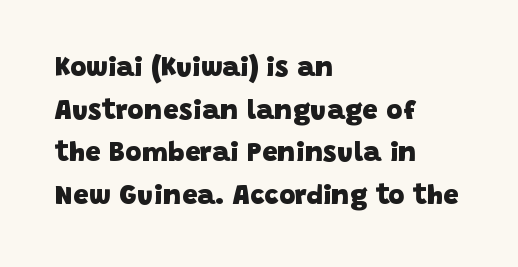
These lines are composed in type without serifs. The rendering uses natural spacing where letterforms have individual widths. Weight: bold. Visually the block forms a straight wall on the left and a jagged coastline on the right. This rendering features lettering with no underline. Students, note that the glyphs here touch the page at normal intervals.
